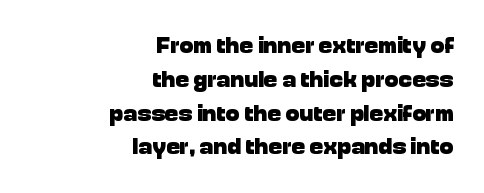
{"italic": "no", "bold": "yes", "underline": "no", "align": "right", "line_spacing": "normal", "line_spacing_ratio": 1.47, "letter_spacing": "normal", "letter_spacing_em": 0.0, "glyph_px": 23}
